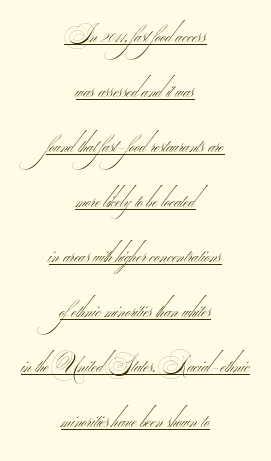
{"bold": "no", "underline": "yes", "align": "center", "line_spacing": "loose", "line_spacing_ratio": 2.5, "letter_spacing": "normal", "letter_spacing_em": 0.0, "glyph_px": 22}
